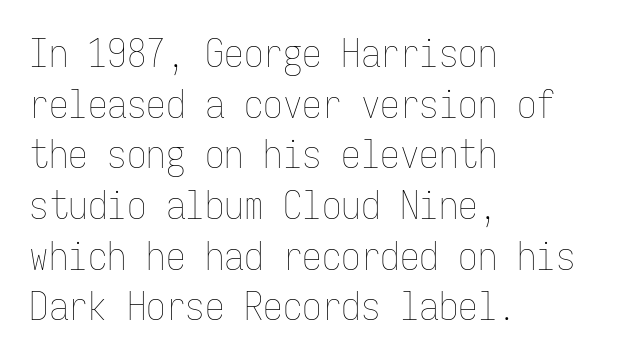
The space directly below the letters is spotless. Nothing unusual about the tracking: characters are spaced as the font intends. Is the type heavy? It reads as light-to-regular instead. The rendering uses a moderate line-height, typical for paragraphs. The specimen reads as upright at a glance.
